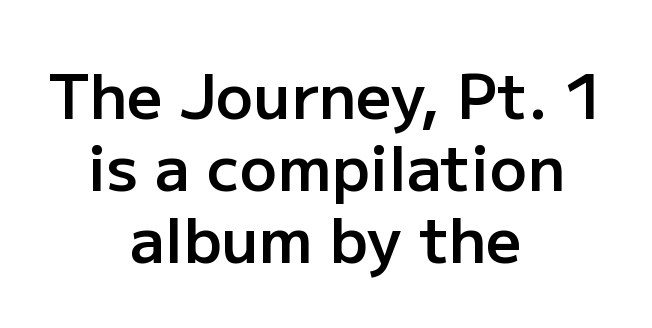
Q: Is the text bold? A: Semi-bold.
Q: Is the text italic (slanted)? A: No, it is upright.
Q: Is the typeface a serif or a sans-serif typeface? A: Sans-serif.
Q: Is the text underlined? A: No.
Q: How is the paragraph aligned? A: Centered.
Q: Is the spacing between letters normal or unusually wide? A: Normal.
Q: Width (condensed, normal, or wide)? A: Normal.
Q: Stroke contrast? A: Low.
Q: x-height? A: Medium.
Q: Monospaced? A: No.
